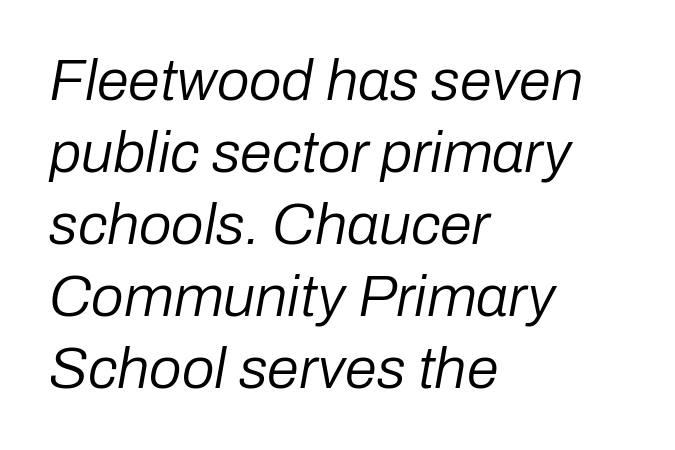
The image shows 58 px regular-weight type, italic (leaning right); set left-aligned, line spacing 1.24x, normal letter spacing, not underlined; low stroke contrast and a medium x-height.
